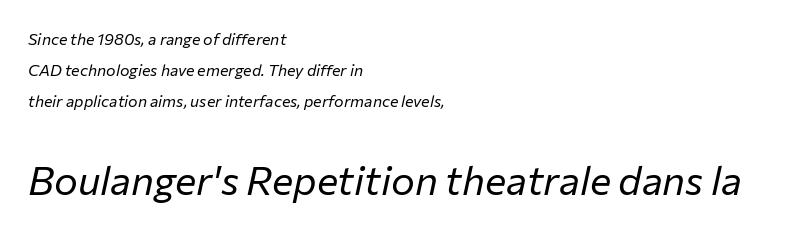
The image shows 40 px regular-weight type, italic (leaning right); set left-aligned, loose line spacing (1.95x), normal letter spacing, not underlined; the second (bottom) block is 2.5x larger; low stroke contrast and a medium x-height.
